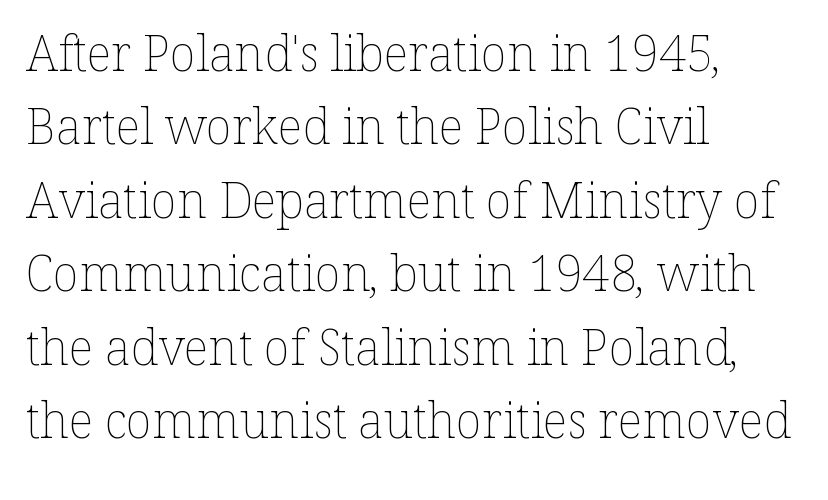
{"italic": "no", "bold": "no", "weight": "thin", "width": "normal", "stroke_contrast": "low", "x_height": "medium", "monospaced": "no", "underline": "no", "align": "left", "line_spacing": "normal", "line_spacing_ratio": 1.5, "letter_spacing": "normal", "letter_spacing_em": 0.0, "glyph_px": 49}
